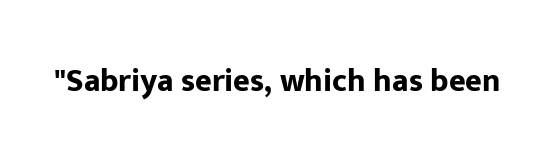
The image shows 32 px bold sans-serif type, upright; set normal letter spacing, not underlined; low stroke contrast and a medium x-height.
